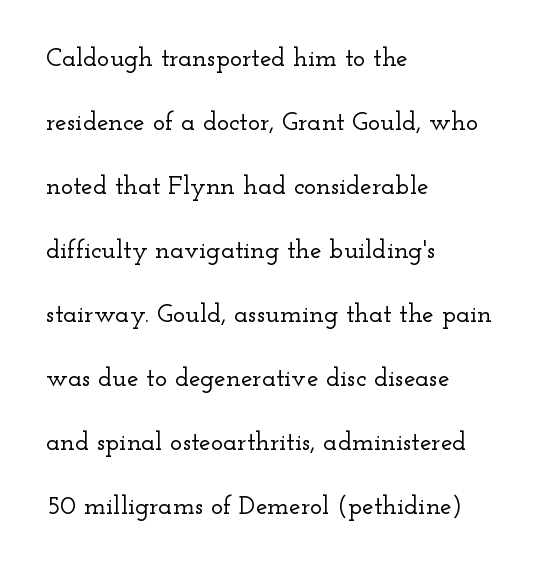
The passage shown is not underscored anywhere. Posture: vertical. Typeset ragged right — the left edge is the straight one. Airy leading. Compared with typical body copy, the letter spacing here is the same.
